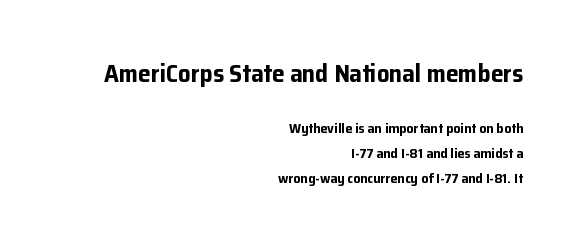
Q: Is the text bold? A: Yes.
Q: Is the text italic (slanted)? A: No, it is upright.
Q: Is the text underlined? A: No.
Q: How is the paragraph aligned? A: Right-aligned.
Q: Is the spacing between letters normal or unusually wide? A: Normal.
Q: Which block of text is set in a larger size, the first (top) or the second (bottom)? A: The first (top) one.
